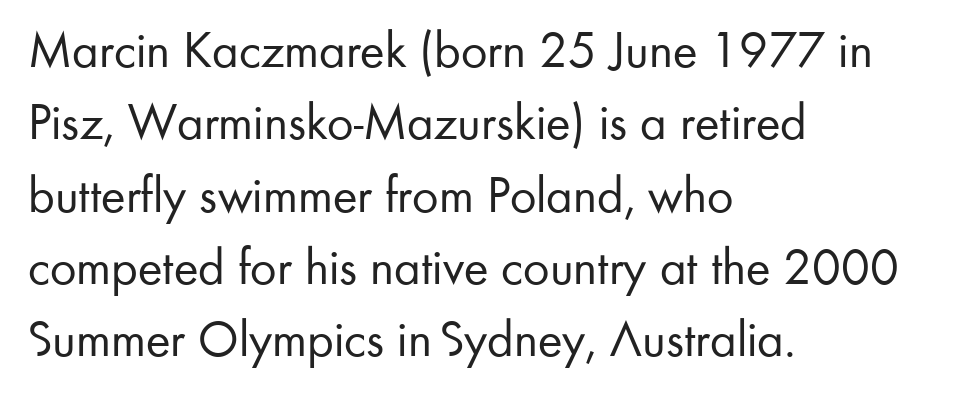
Q: Is the text bold? A: No.
Q: Is the text italic (slanted)? A: No, it is upright.
Q: Is the typeface a serif or a sans-serif typeface? A: Sans-serif.
Q: Is the text underlined? A: No.
Q: How is the paragraph aligned? A: Left-aligned.
Q: Is the spacing between letters normal or unusually wide? A: Normal.
Q: Is the spacing between lines tight, normal or loose? A: Normal.
Q: Width (condensed, normal, or wide)? A: Normal.
Q: Stroke contrast? A: Low.
Q: x-height? A: Small.
Q: Monospaced? A: No.
